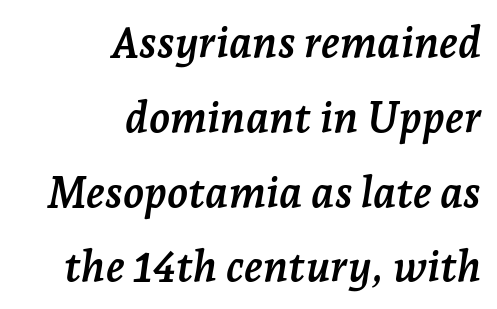
{"serif": "yes", "italic": "yes", "lean": "right", "slant_degrees": 7, "bold": "yes", "weight": "semibold", "width": "normal", "stroke_contrast": "low", "x_height": "medium", "monospaced": "no", "underline": "no", "align": "right", "line_spacing_ratio": 1.74, "letter_spacing": "normal", "letter_spacing_em": 0.0, "glyph_px": 43}
